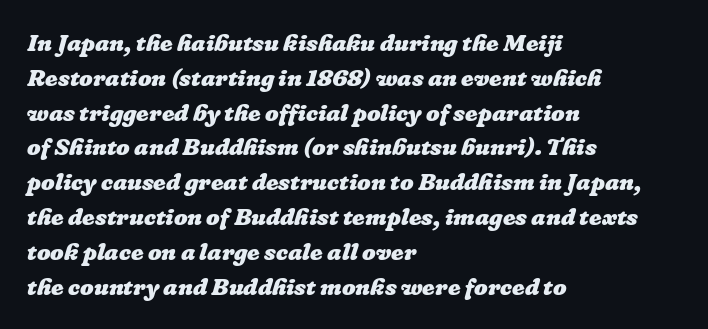
Casual observation: everything's shoved over to the left. The horizontal fit of the characters is conventional and even. The characters look thick and weighty, a clear bold. The zone under the glyphs is completely vacant. Notice how descenders clear the ascenders below comfortably — that's standard leading.
